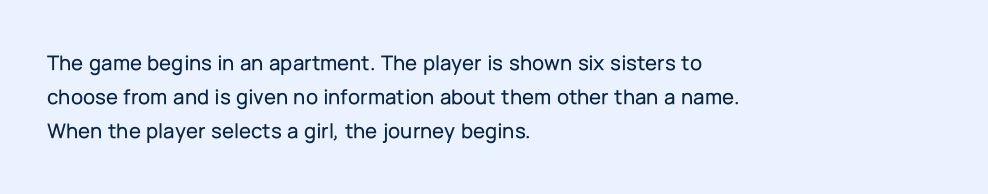
Inter-character spacing is left at the font's built-in metrics. A bare baseline throughout the passage. The typography opts for an upright posture over an oblique one. Casual observation: everything's shoved over to the left.
